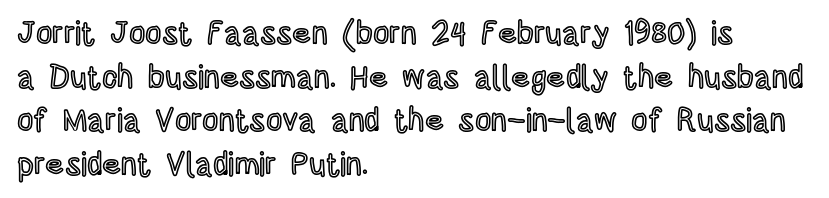
Posture: vertical. In CSS terms this would be text-align: left. What stands out about the letter spacing? Nothing — it is the standard amount. The passage shown stacks its lines at a standard gap. This sample has the flowing, uneven cadence of proportional lettering.
